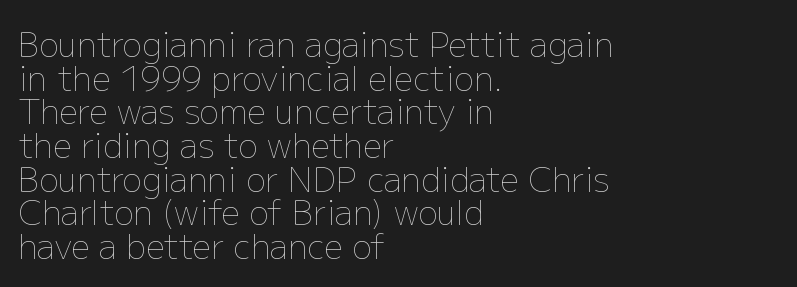
{"italic": "no", "bold": "no", "weight": "thin", "width": "normal", "stroke_contrast": "low", "x_height": "medium", "monospaced": "no", "underline": "no", "align": "left", "line_spacing": "tight", "line_spacing_ratio": 1.02, "letter_spacing": "normal", "letter_spacing_em": 0.0, "glyph_px": 33}
